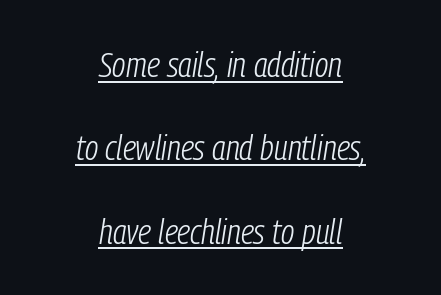
Q: Is the text bold? A: No.
Q: Is the text italic (slanted)? A: Yes, it leans right by about 9 degrees.
Q: Is the text underlined? A: Yes.
Q: How is the paragraph aligned? A: Centered.
Q: Is the spacing between letters normal or unusually wide? A: Normal.
Q: Is the spacing between lines tight, normal or loose? A: Loose.
Q: Width (condensed, normal, or wide)? A: Condensed.
Q: Stroke contrast? A: Low.
Q: x-height? A: Medium.
Q: Monospaced? A: No.
